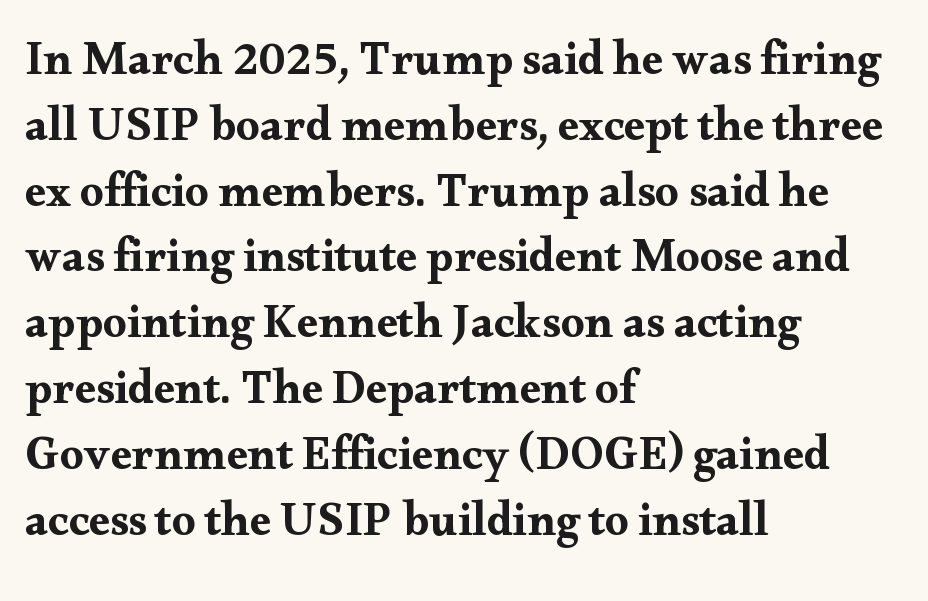
The line texture is even and compact thanks to regular tracking. Baseline-to-baseline distance is the conventional proportion of letter height. The setting favours the left margin, as ordinary paragraphs usually do. Looks like regular typesetting: each glyph gets only the width it needs. The words here are not underlined.
